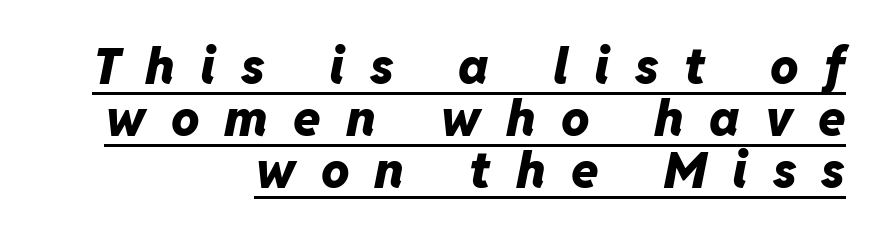
Each line of the rendering has a horizontal stroke beneath the glyphs. Caption: multi-line text, flush right, ragged left. What's the leading like? Squeezed, with rows nearly overlapping. Spacing verdict: proportional, widths tailored to each character. The lettering tilts uniformly, giving the passage an italic look.
